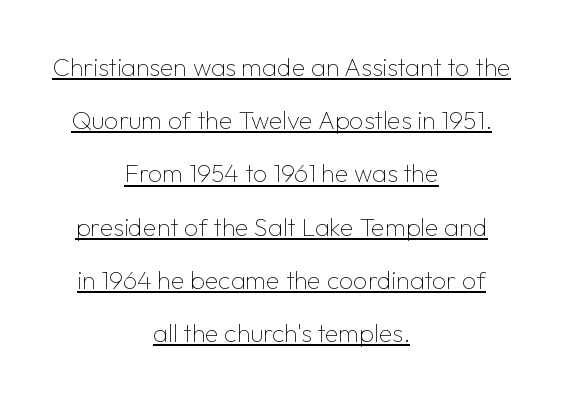
Weight: not bold — regular or lighter. Caption: multi-line text, centered on the measure. The words here are underlined. This sample uses plain, unmodified letter spacing. Nope, not italic — everything's standing straight.
